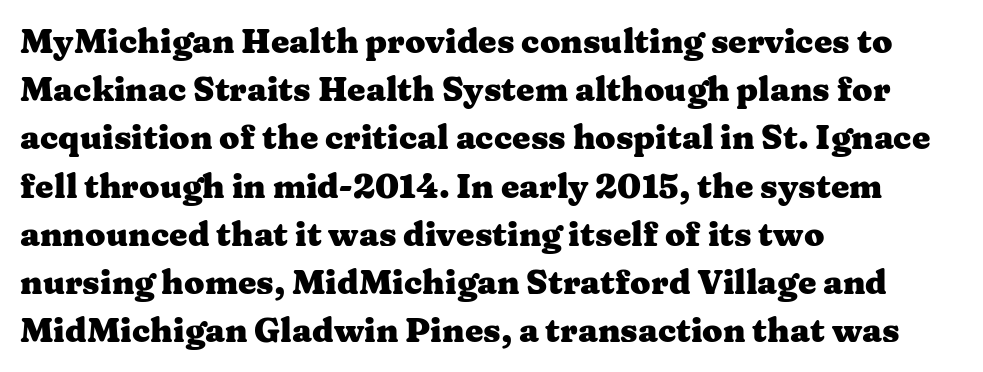
A typesetter would mark this as roman, not italic. The rendering anchors every line to the left-hand side. You could call the tracking neutral — neither tight nor loose. The glyphs are unaccompanied by any horizontal stroke below them. The designer went with a serif here, giving each stem small feet. Typesetter's note: full bold, strokes at maximum text heaviness.
